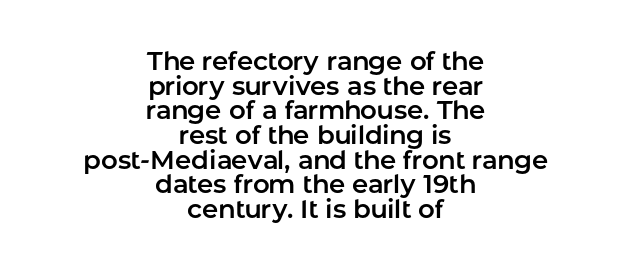
The image shows 26 px text type, upright; set centered, tight line spacing (0.95x), normal letter spacing, not underlined.
